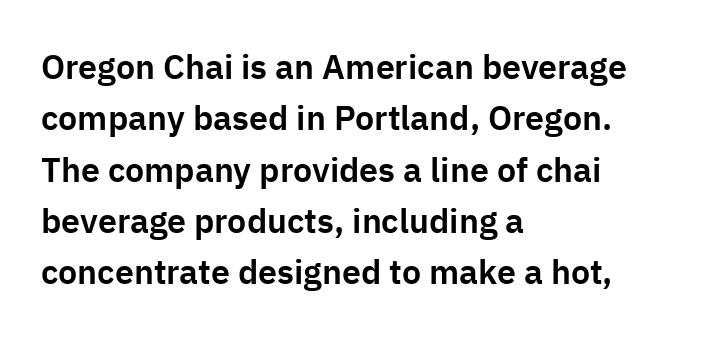
Q: Is the text italic (slanted)? A: No, it is upright.
Q: Is the typeface a serif or a sans-serif typeface? A: Sans-serif.
Q: Is the text underlined? A: No.
Q: How is the paragraph aligned? A: Left-aligned.
Q: Is the spacing between letters normal or unusually wide? A: Normal.
Q: Is the spacing between lines tight, normal or loose? A: Normal.
Q: Width (condensed, normal, or wide)? A: Normal.
Q: Stroke contrast? A: Low.
Q: x-height? A: Medium.
Q: Monospaced? A: No.
